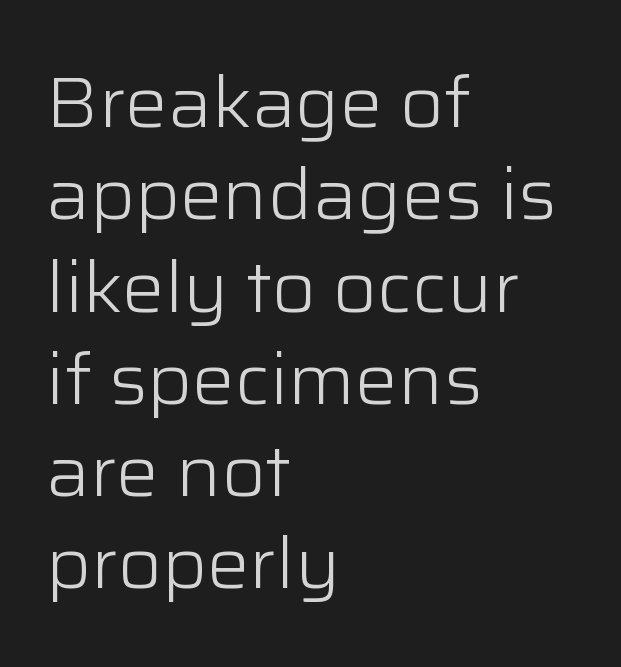
The image shows 71 px light sans-serif type, upright; set left-aligned, normal line spacing (1.3x), normal letter spacing, not underlined; low stroke contrast and a medium x-height.
